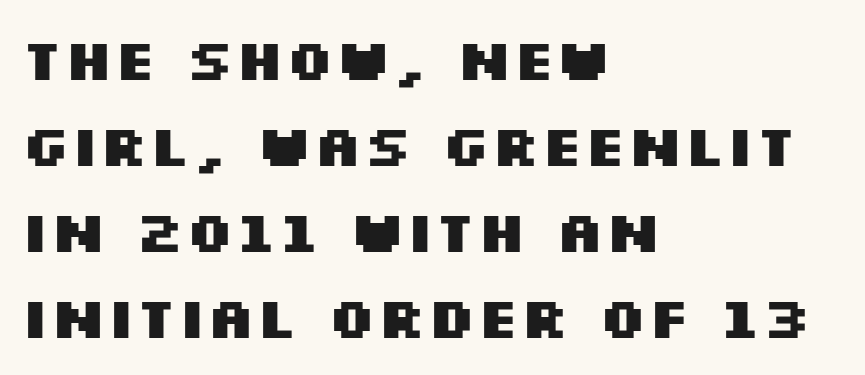
Reading down the column, the eye jumps a familiar distance to each next line. Every stem runs plumb, perpendicular to the baseline. Heavy-handed strokes throughout: this text is bold. Compared with typical body copy, the letter spacing here is the same.
